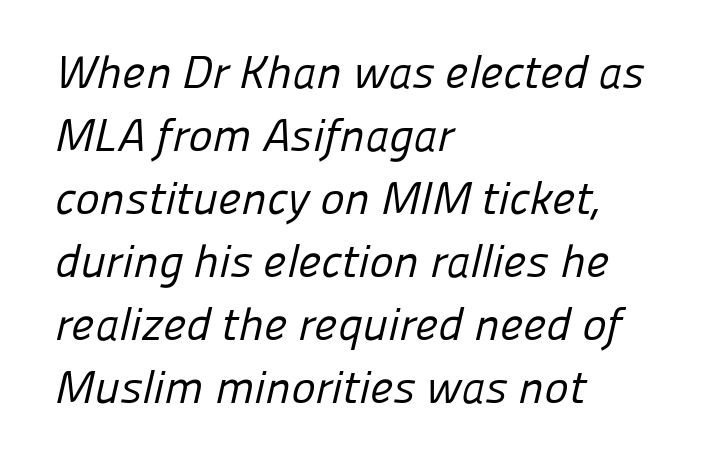
{"serif": "no", "bold": "no", "weight": "regular", "width": "normal", "stroke_contrast": "low", "x_height": "medium", "monospaced": "no", "underline": "no", "align": "left", "line_spacing": "normal", "line_spacing_ratio": 1.37, "letter_spacing": "normal", "letter_spacing_em": 0.0, "glyph_px": 46}
